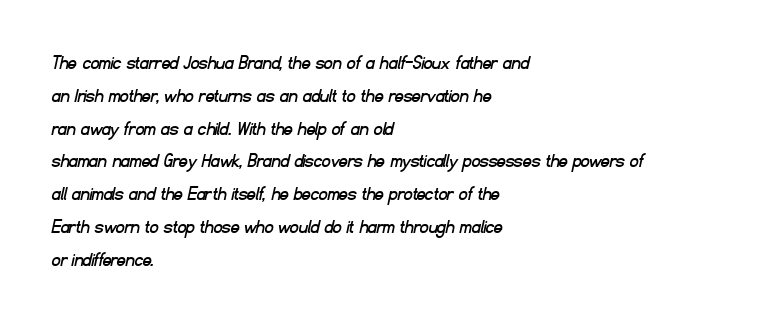
Q: Is the text underlined? A: No.
Q: How is the paragraph aligned? A: Left-aligned.
Q: Is the spacing between letters normal or unusually wide? A: Normal.
Q: Is the spacing between lines tight, normal or loose? A: Normal.
